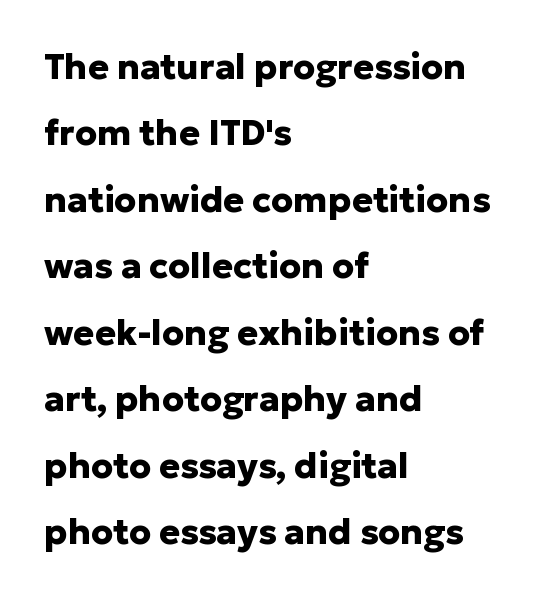
The image shows 35 px heavy sans-serif type, upright; set left-aligned, loose line spacing (1.9x), normal letter spacing, not underlined; low stroke contrast and a medium x-height.
